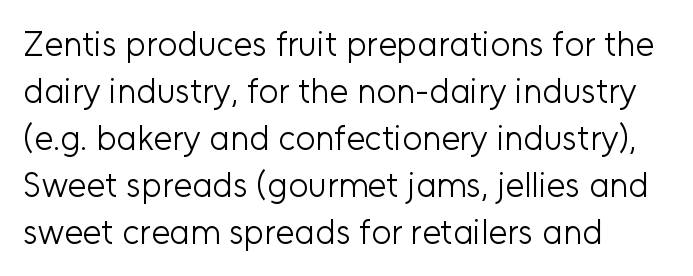
Q: Is the text bold? A: No.
Q: Is the text italic (slanted)? A: No, it is upright.
Q: Is the typeface a serif or a sans-serif typeface? A: Sans-serif.
Q: Is the text underlined? A: No.
Q: How is the paragraph aligned? A: Left-aligned.
Q: Is the spacing between letters normal or unusually wide? A: Normal.
Q: Is the spacing between lines tight, normal or loose? A: Normal.
Q: Width (condensed, normal, or wide)? A: Normal.
Q: Stroke contrast? A: Low.
Q: x-height? A: Medium.
Q: Monospaced? A: No.
